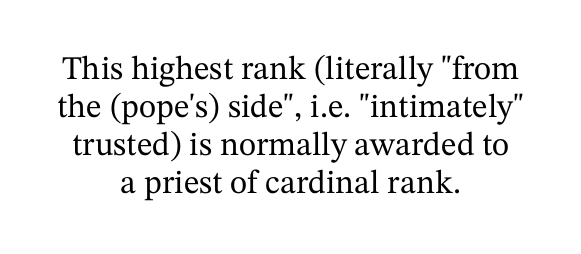
The image shows 33 px serif type, upright; set centered, tight line spacing (1.15x), normal letter spacing, not underlined; medium stroke contrast and a medium x-height.
